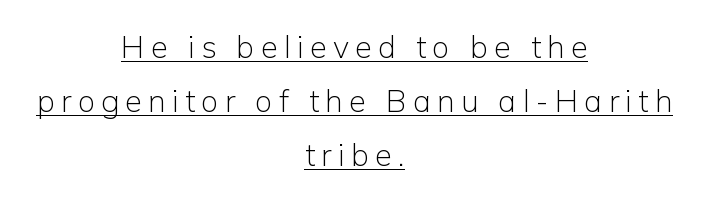
Look at the tracking — it's clearly loosened, letters drifting apart. The typesetter has applied underlining to the passage shown. The type sits square on the baseline with zero lean. Varying glyph widths throughout — classic text-font behaviour. Casual observation: everything's sitting right in the middle. This reads as an unemphasized weight, regular at the heaviest.
